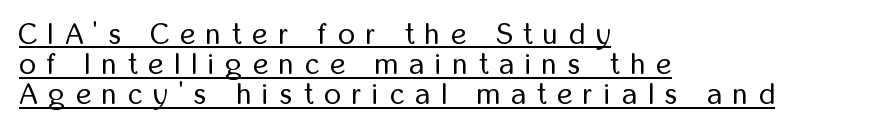
Q: Is the text bold? A: No.
Q: Is the text italic (slanted)? A: No, it is upright.
Q: Is the typeface a serif or a sans-serif typeface? A: Sans-serif.
Q: Is the text underlined? A: Yes.
Q: How is the paragraph aligned? A: Left-aligned.
Q: Is the spacing between letters normal or unusually wide? A: Unusually wide.
Q: Is the spacing between lines tight, normal or loose? A: Tight.
Q: Width (condensed, normal, or wide)? A: Condensed.
Q: Stroke contrast? A: Low.
Q: x-height? A: Medium.
Q: Monospaced? A: No.
